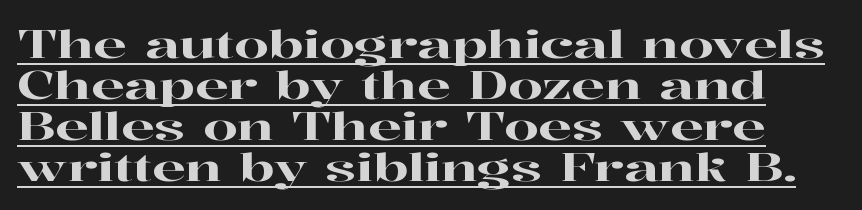
Q: Is the text italic (slanted)? A: No, it is upright.
Q: Is the typeface a serif or a sans-serif typeface? A: Serif.
Q: Is the text underlined? A: Yes.
Q: Is the spacing between letters normal or unusually wide? A: Normal.
Q: Is the spacing between lines tight, normal or loose? A: Tight.
Q: Width (condensed, normal, or wide)? A: Wide.
Q: Stroke contrast? A: High.
Q: x-height? A: Medium.
Q: Monospaced? A: No.
